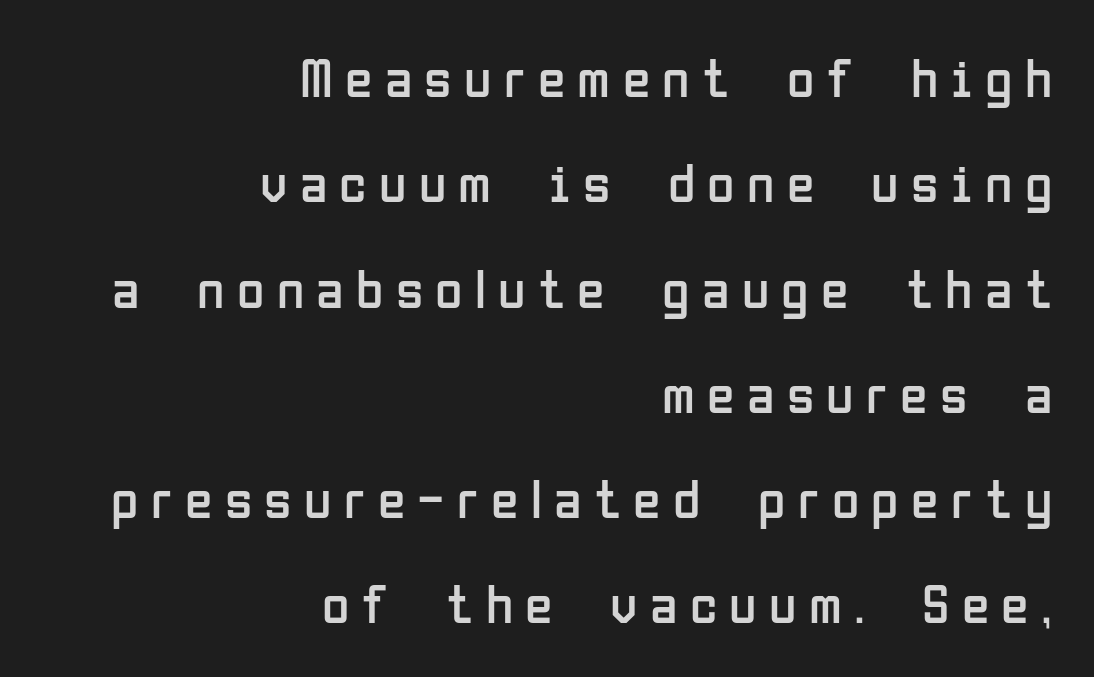
The image shows 56 px regular-weight, condensed sans-serif type, upright; set right-aligned, line spacing 1.88x, unusually wide letter spacing (+0.22 em), not underlined; low stroke contrast and a medium x-height.
